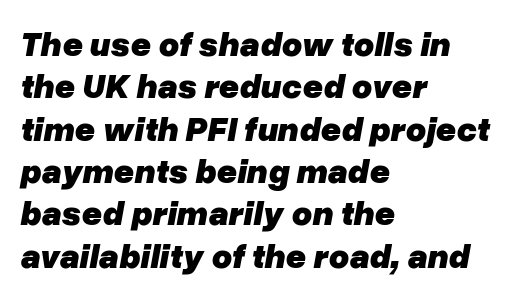
{"italic": "yes", "lean": "right", "slant_degrees": 10, "bold": "yes", "weight": "heavy", "width": "normal", "stroke_contrast": "low", "x_height": "medium", "monospaced": "no", "underline": "no", "align": "left", "line_spacing_ratio": 1.21, "letter_spacing": "normal", "letter_spacing_em": 0.0, "glyph_px": 35}
